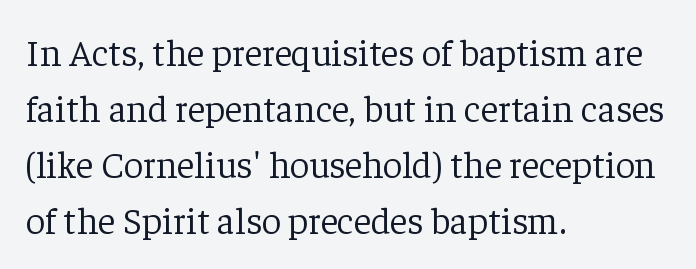
Q: Is the text bold? A: No.
Q: Is the text italic (slanted)? A: No, it is upright.
Q: Is the typeface a serif or a sans-serif typeface? A: Serif.
Q: Is the text underlined? A: No.
Q: How is the paragraph aligned? A: Left-aligned.
Q: Is the spacing between letters normal or unusually wide? A: Normal.
Q: Is the spacing between lines tight, normal or loose? A: Normal.
Q: Width (condensed, normal, or wide)? A: Normal.
Q: Stroke contrast? A: Low.
Q: x-height? A: Medium.
Q: Monospaced? A: No.
